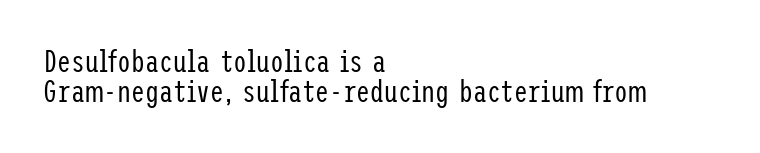
{"serif": "no", "italic": "no", "bold": "no", "weight": "regular", "width": "condensed", "stroke_contrast": "low", "x_height": "medium", "underline": "no", "align": "left", "line_spacing": "tight", "line_spacing_ratio": 0.98, "letter_spacing": "normal", "letter_spacing_em": 0.0, "glyph_px": 31}
